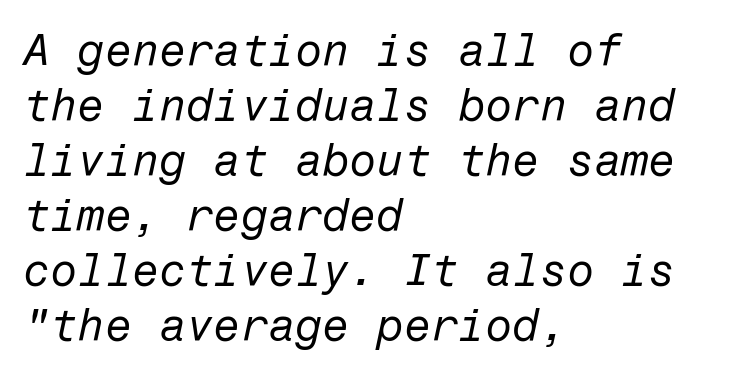
The passage shown leans; its letterforms are oblique. Visually the block forms a straight wall on the left and a jagged coastline on the right. Each stroke keeps to a modest, everyday thickness or less. Evenly set lines give the paragraph a standard silhouette. Does extra space separate the letters? No, they use regular spacing.
